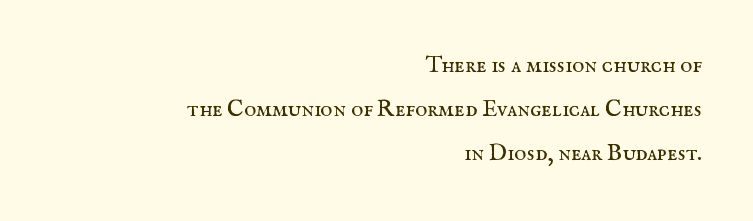
Q: Is the text bold? A: No.
Q: Is the text italic (slanted)? A: No, it is upright.
Q: Is the text underlined? A: No.
Q: How is the paragraph aligned? A: Right-aligned.
Q: Is the spacing between letters normal or unusually wide? A: Normal.
Q: Is the spacing between lines tight, normal or loose? A: Loose.
